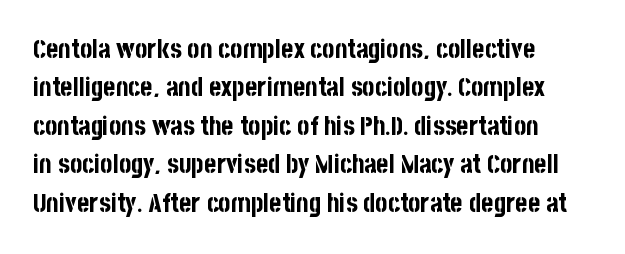
Q: Is the text bold? A: Yes.
Q: Is the text italic (slanted)? A: No, it is upright.
Q: Is the text underlined? A: No.
Q: How is the paragraph aligned? A: Left-aligned.
Q: Is the spacing between letters normal or unusually wide? A: Normal.
Q: Is the spacing between lines tight, normal or loose? A: Normal.
